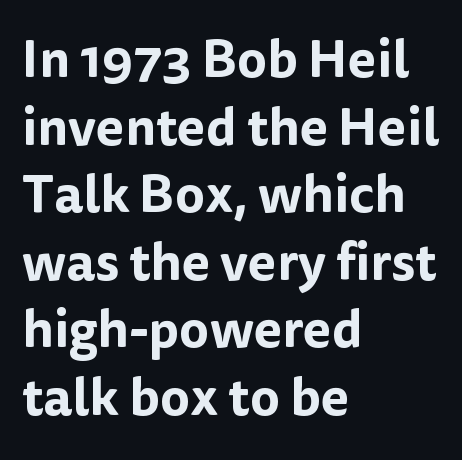
The image shows 52 px sans-serif type, upright; set left-aligned, normal line spacing (1.3x), normal letter spacing, not underlined; low stroke contrast and a medium x-height.
